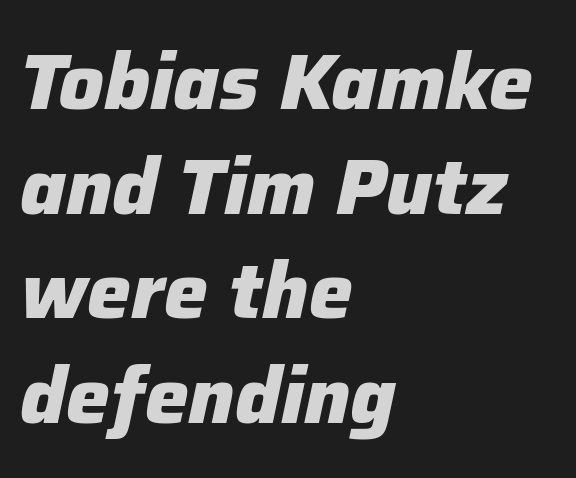
Visually the block forms a straight wall on the left and a jagged coastline on the right. What weight is shown? A full bold with thick strokes. The passage shown has conventional tracking throughout. Looking at the ascenders, they clearly lean. One glance says typical: line gaps are just what's usual.
